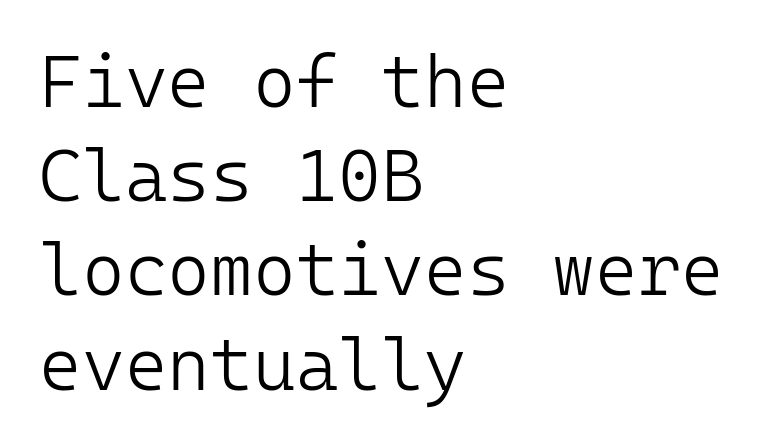
The letterforms sit shoulder to shoulder at normal distance. Does the lettering tilt? It doesn't — this is upright. Weight class: somewhere from thin through regular. What kind of face is this? One without serifs — a sans. The lines sit at an ordinary, default distance from one another.
